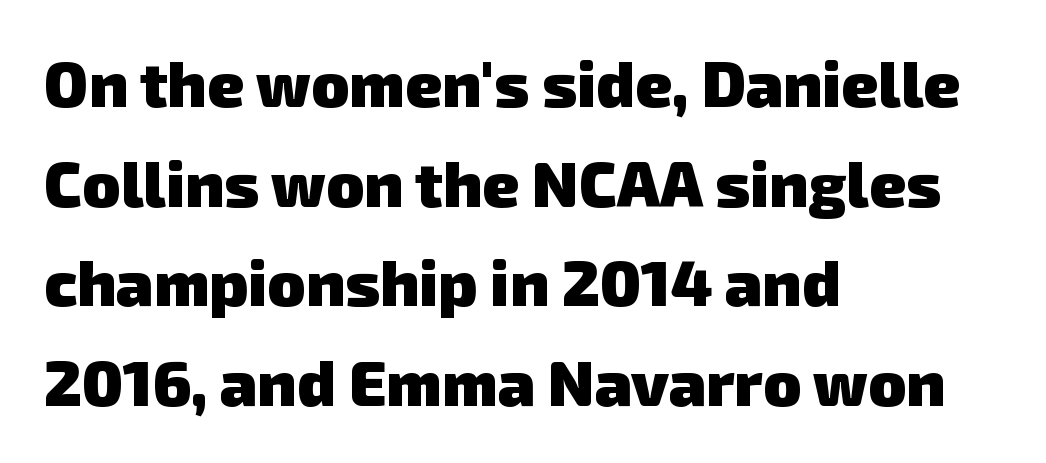
Q: Is the text bold? A: Yes.
Q: Is the typeface a serif or a sans-serif typeface? A: Sans-serif.
Q: Is the text underlined? A: No.
Q: How is the paragraph aligned? A: Left-aligned.
Q: Is the spacing between letters normal or unusually wide? A: Normal.
Q: Is the spacing between lines tight, normal or loose? A: Normal.
Q: Width (condensed, normal, or wide)? A: Normal.
Q: Stroke contrast? A: Low.
Q: x-height? A: Medium.
Q: Monospaced? A: No.
